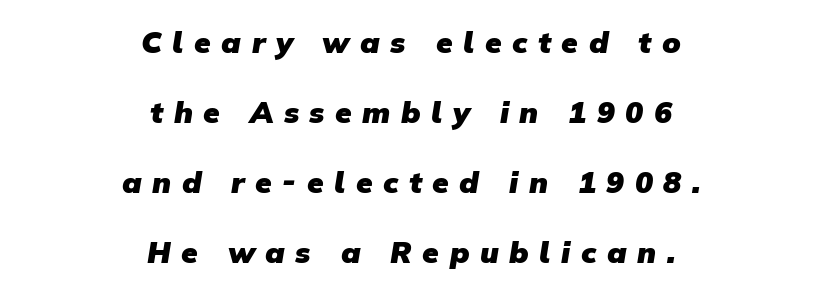
The image shows 30 px heavy sans-serif type; set centered, loose line spacing (2.33x), unusually wide letter spacing (+0.35 em), not underlined; low stroke contrast and a medium x-height.
